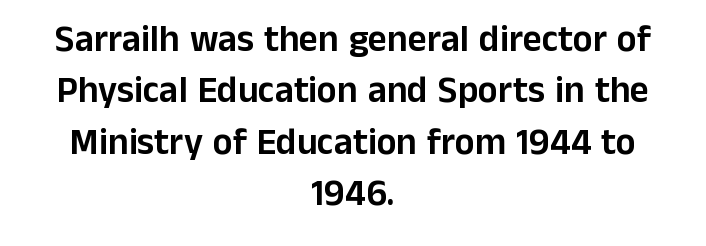
Q: Is the text italic (slanted)? A: No, it is upright.
Q: Is the typeface a serif or a sans-serif typeface? A: Sans-serif.
Q: Is the text underlined? A: No.
Q: How is the paragraph aligned? A: Centered.
Q: Is the spacing between letters normal or unusually wide? A: Normal.
Q: Is the spacing between lines tight, normal or loose? A: Normal.
Q: Width (condensed, normal, or wide)? A: Normal.
Q: Stroke contrast? A: Low.
Q: x-height? A: Medium.
Q: Monospaced? A: No.
